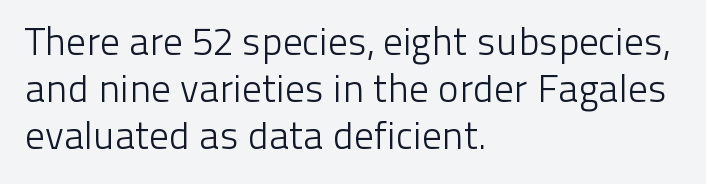
{"serif": "no", "italic": "no", "bold": "no", "weight": "light", "width": "normal", "stroke_contrast": "low", "x_height": "medium", "monospaced": "no", "underline": "no", "align": "left", "line_spacing_ratio": 1.2, "letter_spacing": "normal", "letter_spacing_em": 0.0, "glyph_px": 39}
